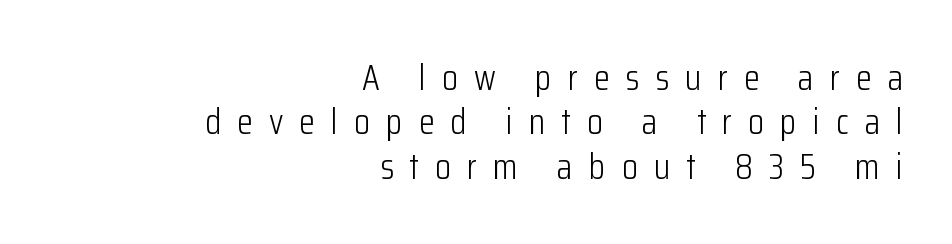
{"serif": "no", "italic": "no", "bold": "no", "weight": "light", "width": "condensed", "stroke_contrast": "low", "x_height": "medium", "monospaced": "no", "underline": "no", "align": "right", "line_spacing_ratio": 1.23, "letter_spacing": "wide", "letter_spacing_em": 0.45, "glyph_px": 36}
